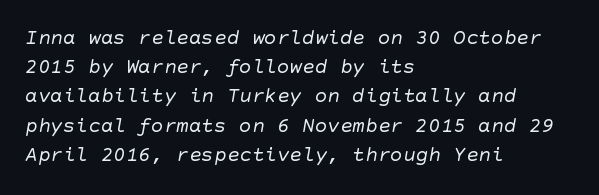
{"bold": "no", "underline": "no", "align": "left", "line_spacing": "normal", "line_spacing_ratio": 1.39, "letter_spacing": "normal", "letter_spacing_em": 0.0, "glyph_px": 21}
